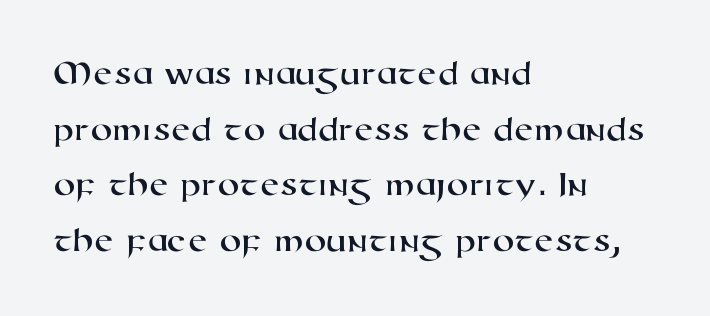
Q: Is the typeface a serif or a sans-serif typeface? A: Sans-serif.
Q: Is the text underlined? A: No.
Q: How is the paragraph aligned? A: Left-aligned.
Q: Is the spacing between letters normal or unusually wide? A: Normal.
Q: Is the spacing between lines tight, normal or loose? A: Normal.
Q: Width (condensed, normal, or wide)? A: Wide.
Q: Stroke contrast? A: High.
Q: x-height? A: Medium.
Q: Monospaced? A: No.
